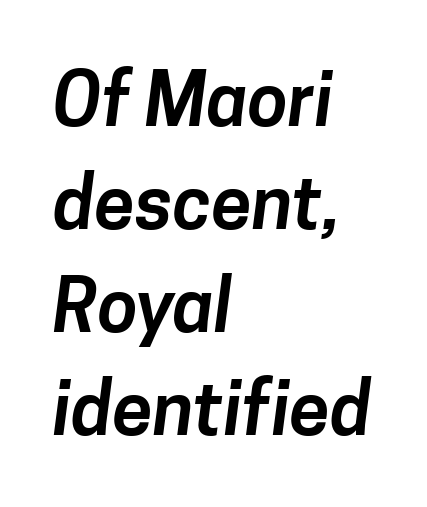
Normally led — the rows are evenly, conventionally spaced. The gap between lines stays unmarked. The text was rendered using a sans face with plain stroke endings. What stands out about the letter spacing? Nothing — it is the standard amount.
